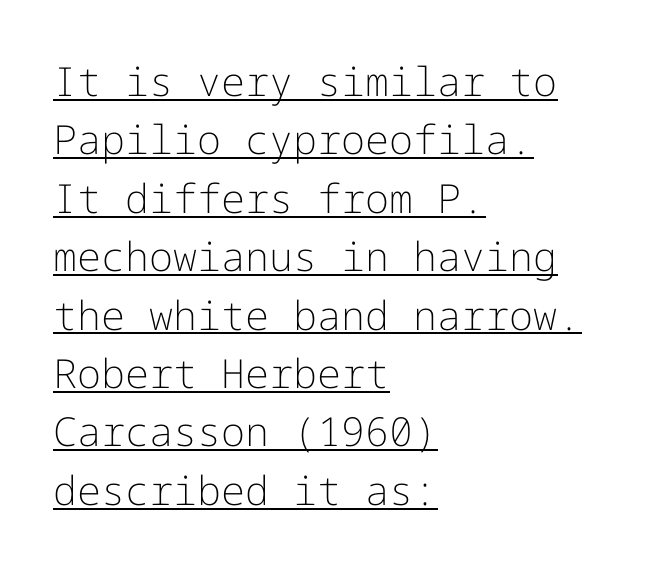
The image shows 40 px light sans-serif type, upright; set left-aligned, normal line spacing (1.46x), normal letter spacing, underlined; low stroke contrast and a medium x-height.
